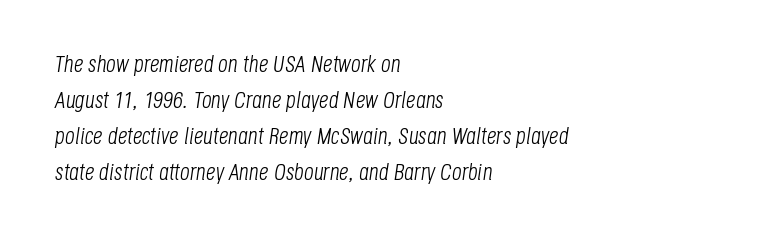
The image shows 24 px text type, italic (leaning right); set left-aligned, normal line spacing (1.5x), normal letter spacing, not underlined.
